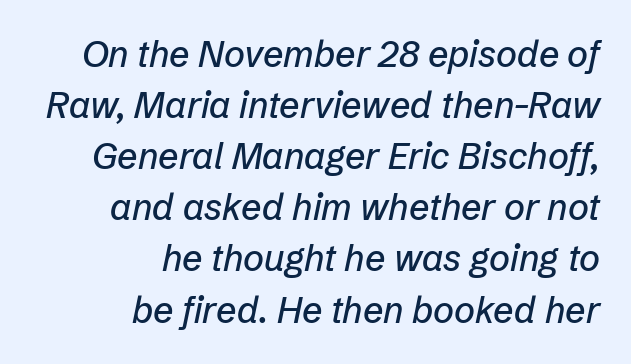
Compared with typical body copy, the letter spacing here is the same. The baseline area is clear. The passage shown is typed in a proportional face where columns would drift. Does the lettering tilt? It does — this is italic.
